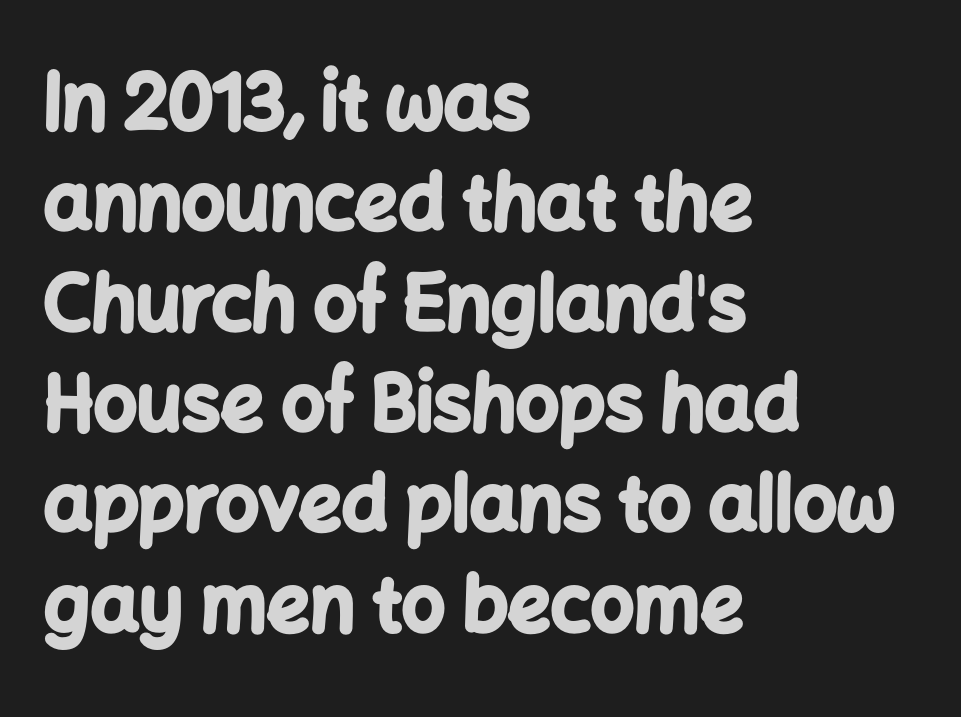
Q: Is the text bold? A: Yes.
Q: Is the text italic (slanted)? A: No, it is upright.
Q: Is the typeface a serif or a sans-serif typeface? A: Sans-serif.
Q: Is the text underlined? A: No.
Q: How is the paragraph aligned? A: Left-aligned.
Q: Is the spacing between letters normal or unusually wide? A: Normal.
Q: Is the spacing between lines tight, normal or loose? A: Normal.
Q: Width (condensed, normal, or wide)? A: Normal.
Q: Stroke contrast? A: Low.
Q: x-height? A: Medium.
Q: Monospaced? A: No.
